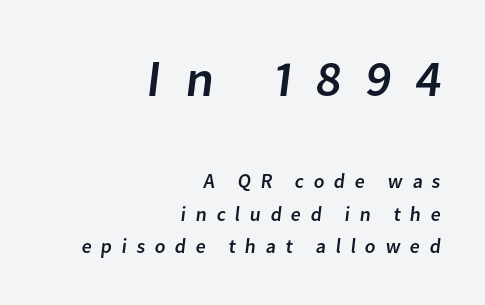
The image shows 51 px sans-serif type; set right-aligned, normal line spacing (1.62x), unusually wide letter spacing (+0.47 em), not underlined; the first (top) block is 2.55x larger; low stroke contrast and a medium x-height.
